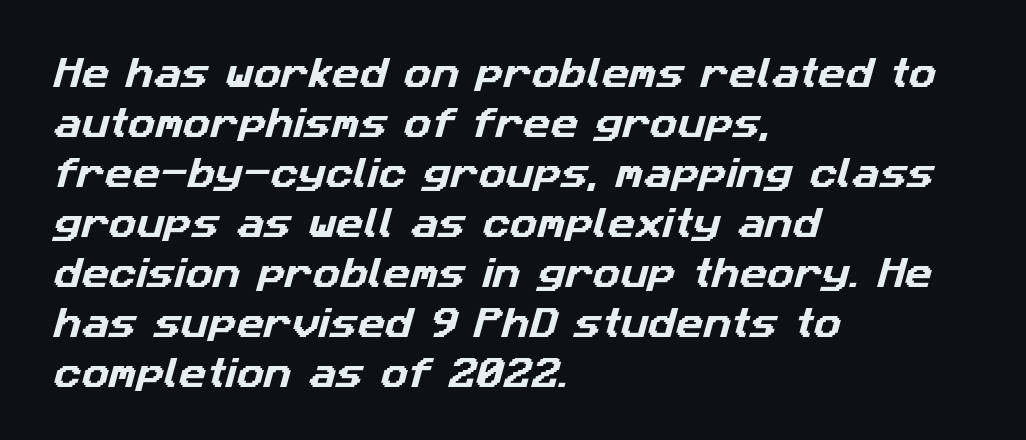
The image shows 34 px sans-serif type; set left-aligned, normal line spacing (1.47x), normal letter spacing, not underlined; low stroke contrast and a medium x-height.
